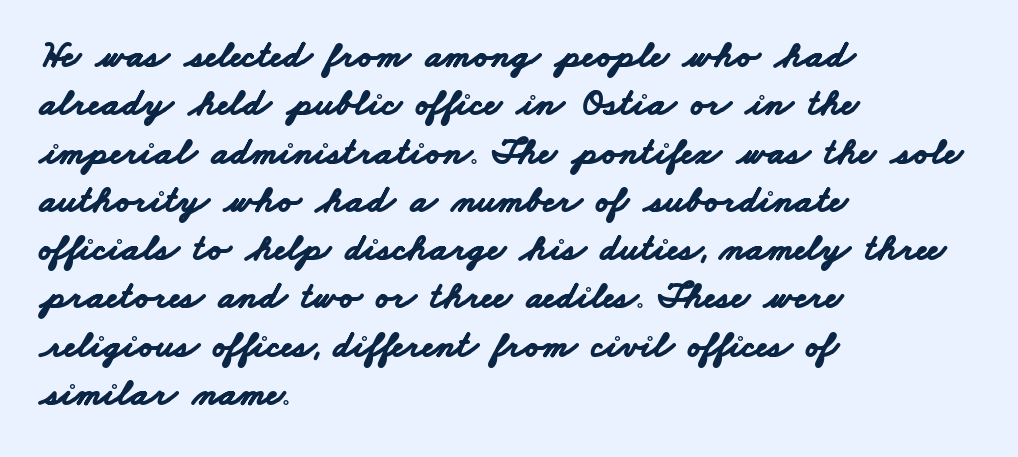
{"serif": "no", "bold": "yes", "weight": "bold", "width": "wide", "stroke_contrast": "low", "x_height": "small", "monospaced": "no", "underline": "no", "align": "left", "line_spacing": "normal", "line_spacing_ratio": 1.27, "letter_spacing": "normal", "letter_spacing_em": 0.0, "glyph_px": 38}
